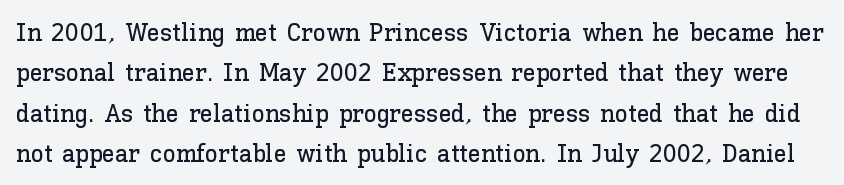
Q: Is the text italic (slanted)? A: No, it is upright.
Q: Is the text underlined? A: No.
Q: Is the spacing between letters normal or unusually wide? A: Normal.
Q: Is the spacing between lines tight, normal or loose? A: Normal.
